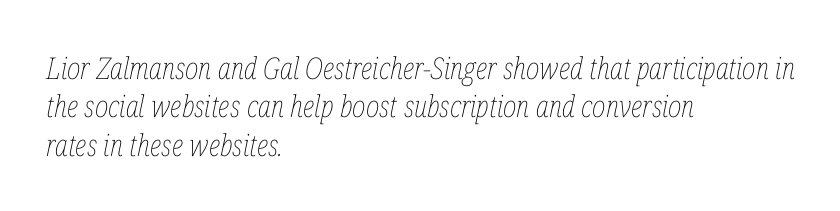
Q: Is the text bold? A: No.
Q: Is the text italic (slanted)? A: Yes, it leans right by about 12 degrees.
Q: Is the text underlined? A: No.
Q: How is the paragraph aligned? A: Left-aligned.
Q: Is the spacing between letters normal or unusually wide? A: Normal.
Q: Is the spacing between lines tight, normal or loose? A: Normal.
Q: Width (condensed, normal, or wide)? A: Condensed.
Q: Stroke contrast? A: Low.
Q: x-height? A: Medium.
Q: Monospaced? A: No.
